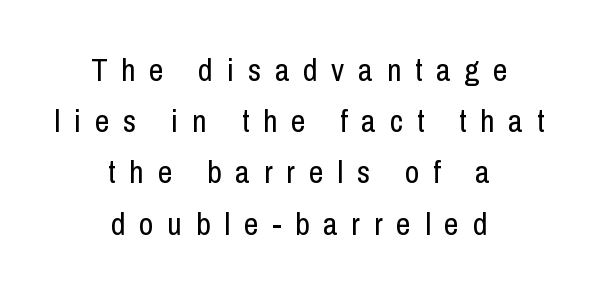
It's the straight-up-and-down kind of type. The passage shown stacks its lines at a standard gap. The strip under each line holds only bare page. Each line is balanced around a shared central axis.
